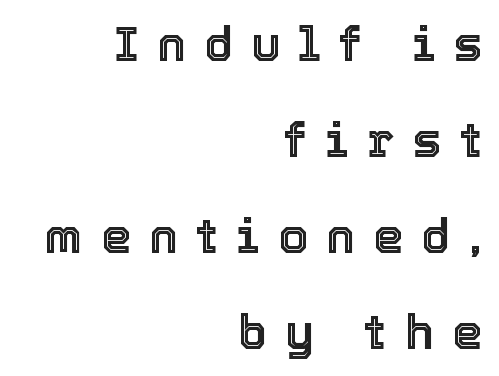
The image shows 48 px text type, upright; set right-aligned, loose line spacing (2.0x), unusually wide letter spacing (+0.38 em), not underlined; a medium x-height.
